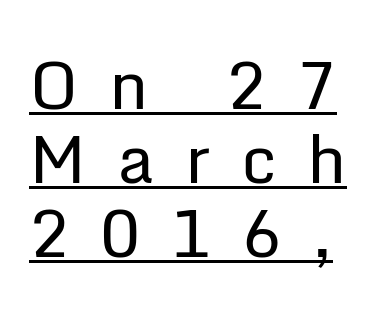
{"serif": "no", "italic": "no", "bold": "no", "weight": "regular", "width": "normal", "stroke_contrast": "low", "x_height": "medium", "monospaced": "no", "underline": "yes", "line_spacing": "tight", "line_spacing_ratio": 1.12, "letter_spacing": "wide", "letter_spacing_em": 0.46, "glyph_px": 66}
